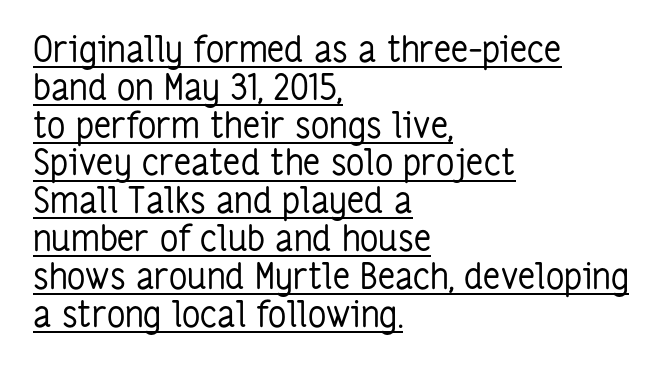
The image shows 36 px regular-weight, condensed sans-serif type, upright; set left-aligned, tight line spacing (1.05x), normal letter spacing, underlined; low stroke contrast and a medium x-height.
